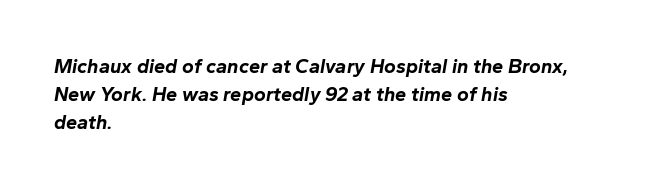
The image shows 20 px bold type, italic (leaning right); set left-aligned, normal line spacing (1.39x), normal letter spacing, not underlined.
